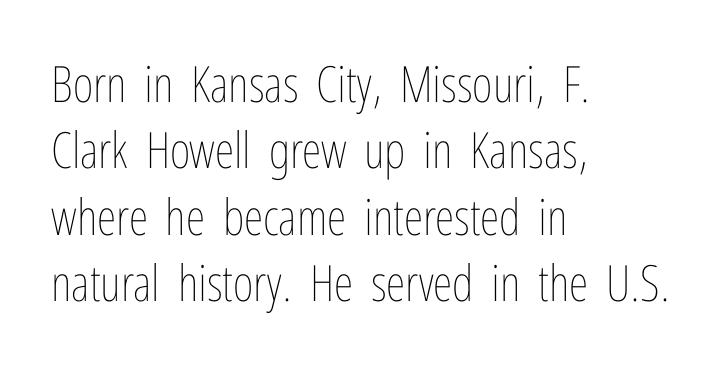
The space directly below the letters is spotless. A typesetter would call this zero additional tracking. Every stem runs plumb, perpendicular to the baseline. The characters are drawn with everyday or finer stroke widths. A classic flush-left, rag-right setting is used for this passage. You could not count columns in this text — the font is proportionally spaced.
